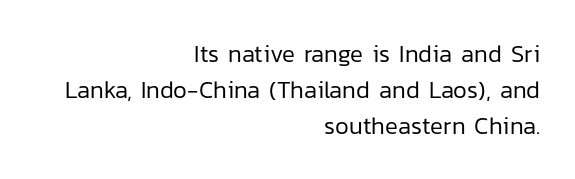
Q: Is the text bold? A: No.
Q: Is the text italic (slanted)? A: No, it is upright.
Q: Is the text underlined? A: No.
Q: How is the paragraph aligned? A: Right-aligned.
Q: Is the spacing between letters normal or unusually wide? A: Normal.
Q: Is the spacing between lines tight, normal or loose? A: Normal.
